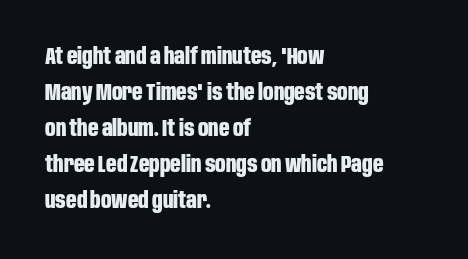
Q: Is the text bold? A: Yes.
Q: Is the text italic (slanted)? A: No, it is upright.
Q: Is the text underlined? A: No.
Q: How is the paragraph aligned? A: Left-aligned.
Q: Is the spacing between letters normal or unusually wide? A: Normal.
Q: Is the spacing between lines tight, normal or loose? A: Normal.
